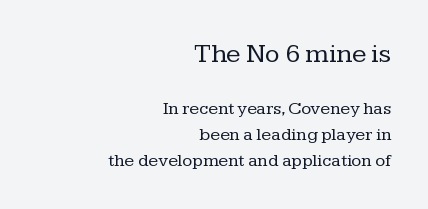
Q: Is the text bold? A: No.
Q: Is the text italic (slanted)? A: No, it is upright.
Q: Is the text underlined? A: No.
Q: How is the paragraph aligned? A: Right-aligned.
Q: Is the spacing between letters normal or unusually wide? A: Normal.
Q: Is the spacing between lines tight, normal or loose? A: Normal.
Q: Which block of text is set in a larger size, the first (top) or the second (bottom)? A: The first (top) one.
